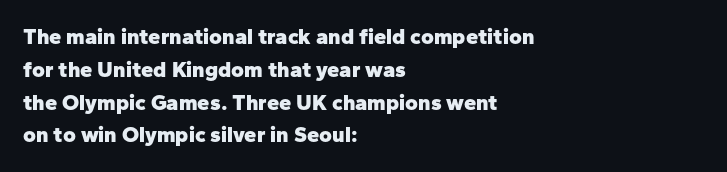
The image shows 22 px bold type, upright; set left-aligned, normal line spacing (1.49x), normal letter spacing, not underlined.
